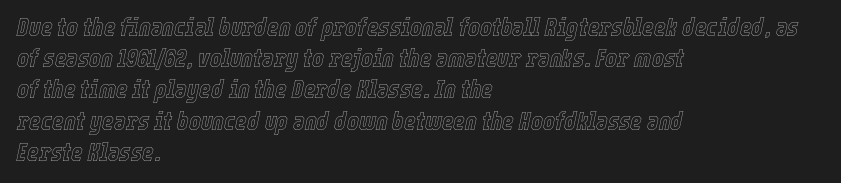
The image shows 25 px text type, italic (leaning right); set left-aligned, normal line spacing (1.25x), normal letter spacing, not underlined.
